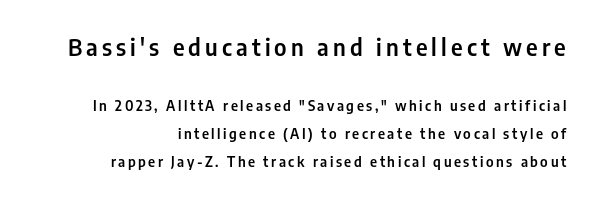
The image shows 23 px text type, upright; set loose line spacing (1.99x), not underlined; the first (top) block is 1.64x larger.
